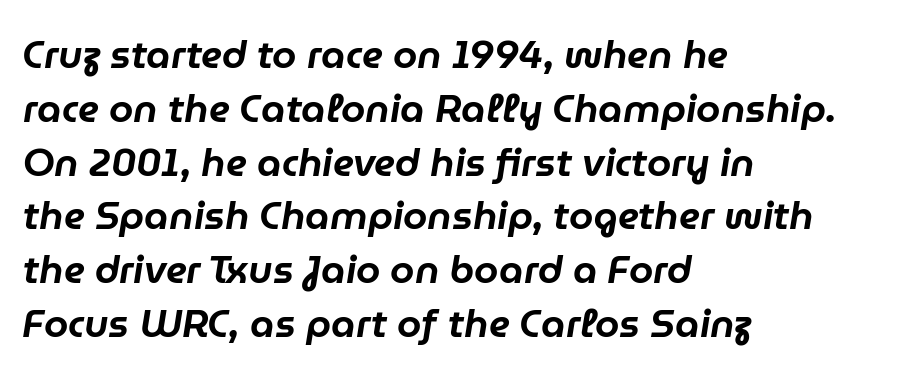
The image shows 39 px text type, italic (leaning right); set left-aligned, normal line spacing (1.38x), normal letter spacing, not underlined; low stroke contrast and a medium x-height.
